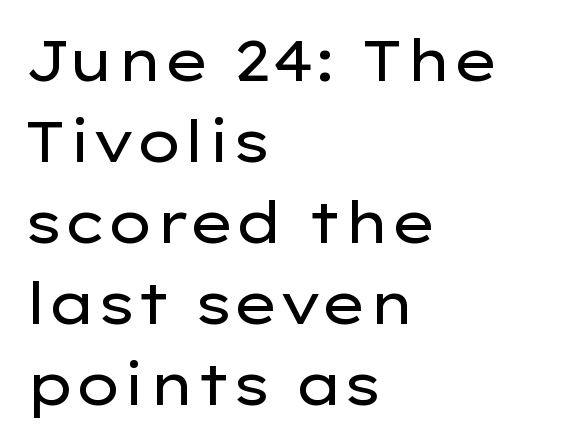
The image shows 57 px regular-weight, wide sans-serif type, upright; set left-aligned, normal line spacing (1.42x), normal letter spacing, not underlined; low stroke contrast and a medium x-height.
